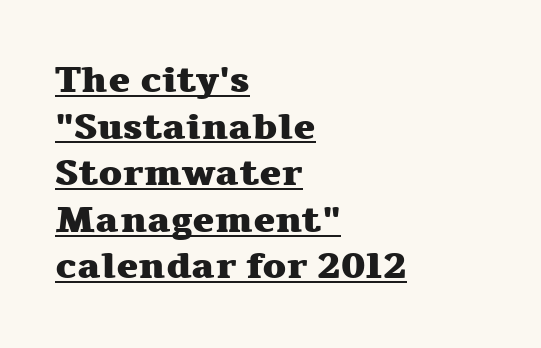
Q: Is the text bold? A: Yes.
Q: Is the text italic (slanted)? A: No, it is upright.
Q: Is the typeface a serif or a sans-serif typeface? A: Serif.
Q: Is the text underlined? A: Yes.
Q: How is the paragraph aligned? A: Left-aligned.
Q: Is the spacing between letters normal or unusually wide? A: Normal.
Q: Is the spacing between lines tight, normal or loose? A: Normal.
Q: Width (condensed, normal, or wide)? A: Wide.
Q: Stroke contrast? A: Medium.
Q: x-height? A: Medium.
Q: Monospaced? A: No.
